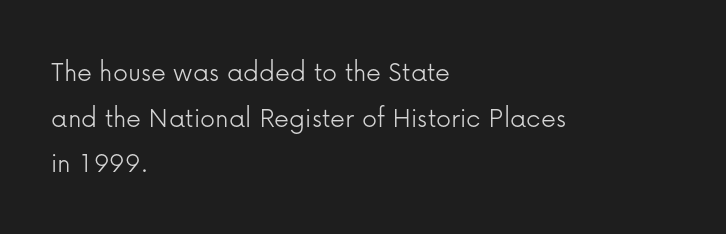
The image shows 30 px light sans-serif type, upright; set left-aligned, normal line spacing (1.52x), normal letter spacing, not underlined; low stroke contrast and a medium x-height.
